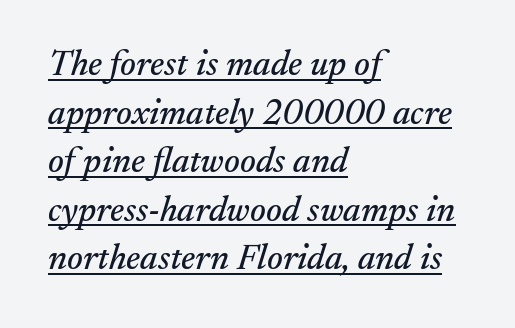
The image shows 36 px serif type, italic (leaning right); set left-aligned, normal line spacing (1.35x), normal letter spacing, underlined; medium stroke contrast and a small x-height.
